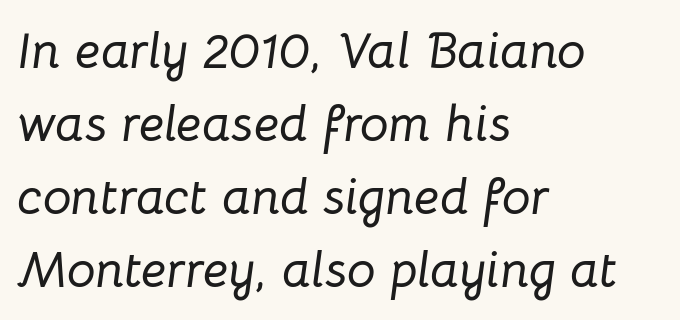
{"italic": "yes", "lean": "right", "slant_degrees": 8, "width": "normal", "stroke_contrast": "low", "x_height": "medium", "monospaced": "no", "underline": "no", "align": "left", "line_spacing": "normal", "line_spacing_ratio": 1.43, "letter_spacing": "normal", "letter_spacing_em": 0.0, "glyph_px": 51}
